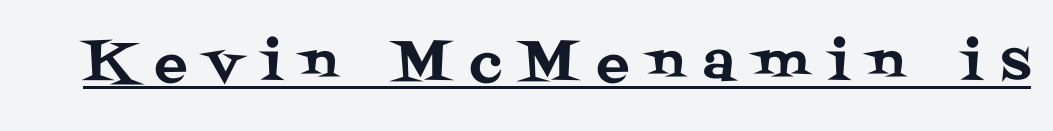
There is plenty of visible air inserted between adjacent glyphs. The lettering stays uniformly vertical, giving the passage a roman look. The font family rendered here belongs to the serif group. The string is rendered with underlining switched on. Here the designer chose a conventional face with non-uniform glyph widths.
